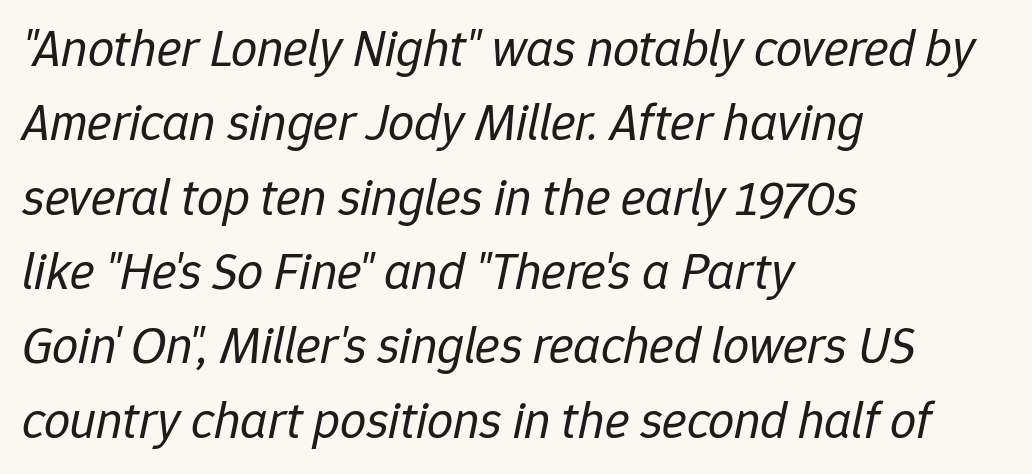
The image shows 52 px regular-weight type, italic (leaning right); set left-aligned, normal line spacing (1.43x), normal letter spacing, not underlined; low stroke contrast and a medium x-height.
